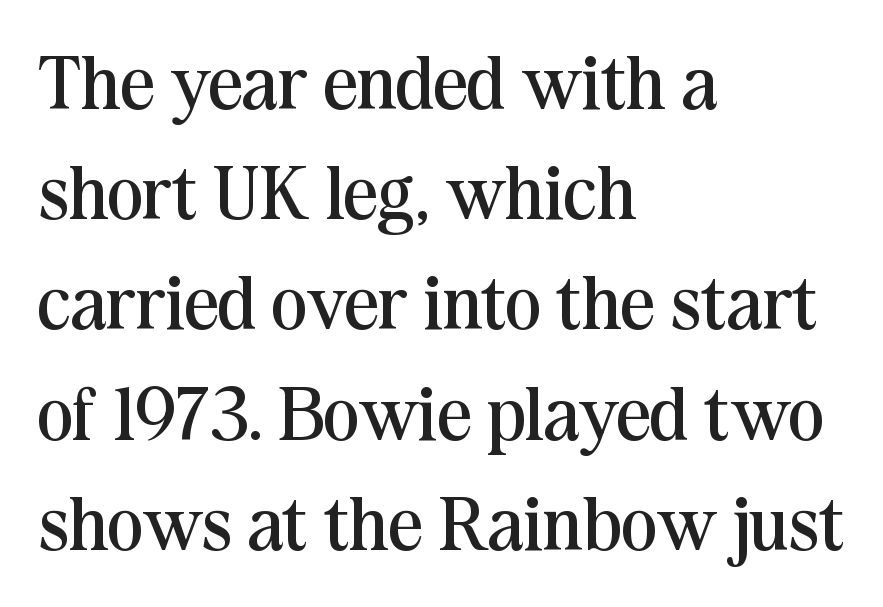
Has an underline been added? It has not. Varying glyph widths throughout — classic text-font behaviour. The characters display serif detailing at their extremities. Observe the ordinary spacing: letters are neighbours, not strangers.
